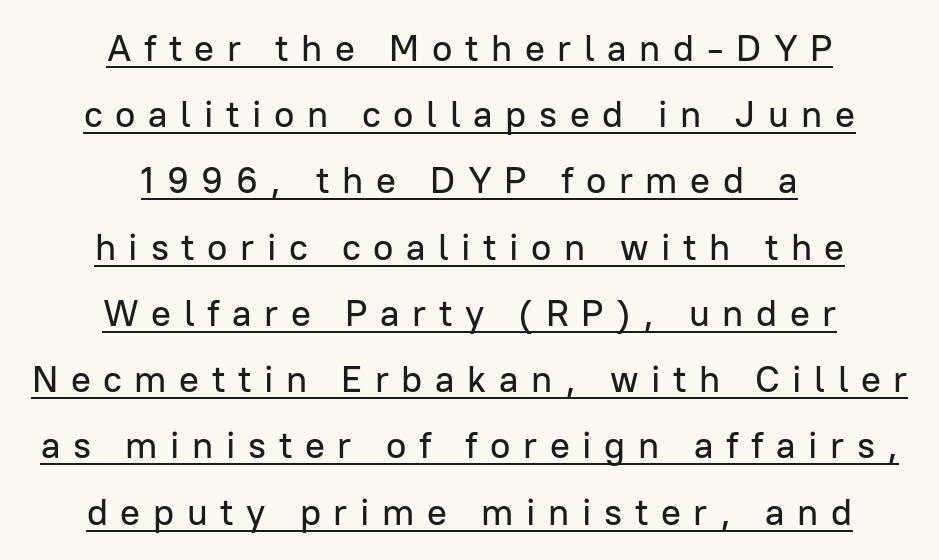
The passage shown is underscored from start to finish. The setting favours the middle, as headings and verse often do. A typesetter would call this proportional, since set widths differ per character. Compared with typical body copy, the letter spacing here is much looser.
